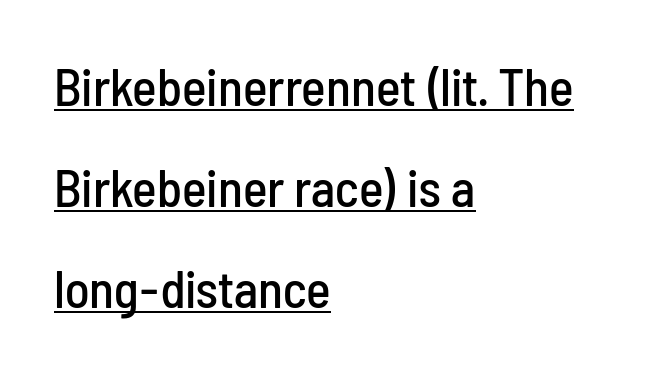
{"serif": "no", "italic": "no", "width": "condensed", "stroke_contrast": "low", "x_height": "medium", "monospaced": "no", "underline": "yes", "align": "left", "line_spacing": "loose", "line_spacing_ratio": 1.94, "letter_spacing": "normal", "letter_spacing_em": 0.0, "glyph_px": 52}
